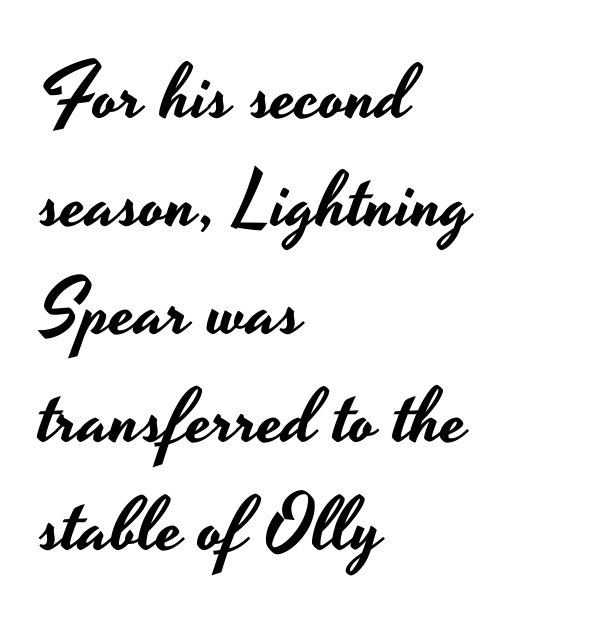
{"serif": "no", "width": "wide", "stroke_contrast": "low", "x_height": "small", "monospaced": "no", "underline": "no", "align": "left", "line_spacing": "normal", "line_spacing_ratio": 1.42, "letter_spacing": "normal", "letter_spacing_em": 0.0, "glyph_px": 76}
